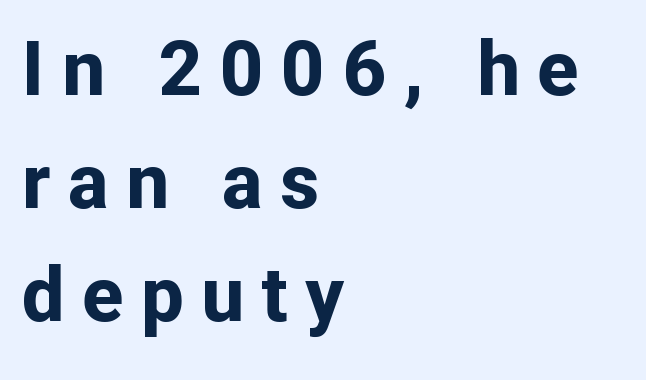
The image shows 76 px bold sans-serif type, upright; set left-aligned, normal line spacing (1.49x), unusually wide letter spacing (+0.23 em), not underlined; low stroke contrast and a medium x-height.
